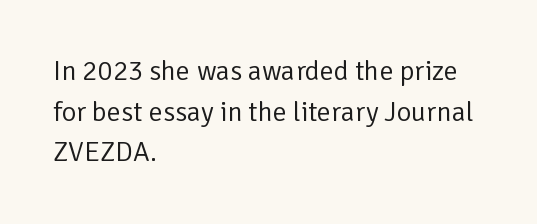
The image shows 28 px regular-weight sans-serif type, upright; set left-aligned, normal line spacing (1.45x), normal letter spacing, not underlined; low stroke contrast and a medium x-height.
